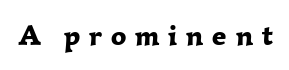
On the weight axis this lands at bold, roughly 700. The letters stand straight up with perfectly vertical stems. Descenders are the only things crossing below the line. Display-style spreading of the glyphs; the letterfit is very open. Old-style or modern, the face here clearly has serifs.
